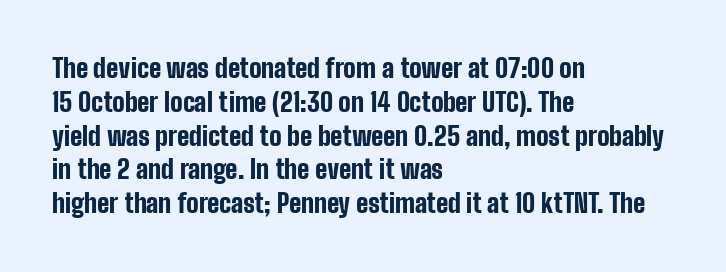
Q: Is the text bold? A: Yes.
Q: Is the text italic (slanted)? A: No, it is upright.
Q: Is the text underlined? A: No.
Q: How is the paragraph aligned? A: Left-aligned.
Q: Is the spacing between letters normal or unusually wide? A: Normal.
Q: Is the spacing between lines tight, normal or loose? A: Normal.
